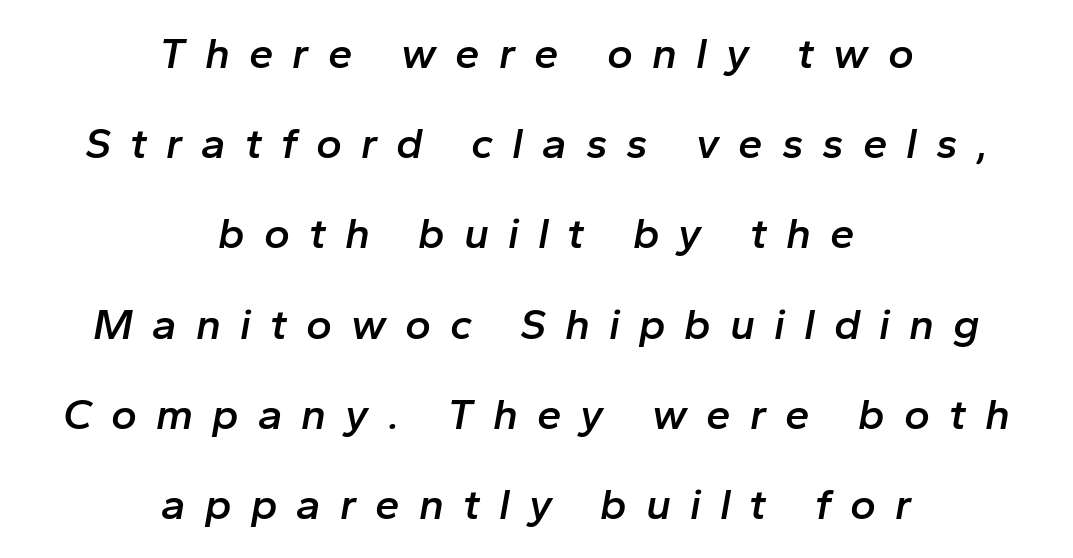
{"italic": "yes", "lean": "right", "slant_degrees": 10, "bold": "semi", "weight": "semibold", "width": "normal", "stroke_contrast": "low", "x_height": "medium", "monospaced": "no", "underline": "no", "align": "center", "line_spacing": "loose", "line_spacing_ratio": 2.05, "letter_spacing": "wide", "letter_spacing_em": 0.43, "glyph_px": 44}
